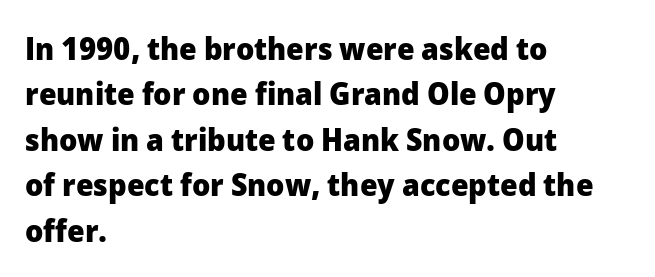
Q: Is the text bold? A: Yes.
Q: Is the text italic (slanted)? A: No, it is upright.
Q: Is the typeface a serif or a sans-serif typeface? A: Sans-serif.
Q: Is the text underlined? A: No.
Q: How is the paragraph aligned? A: Left-aligned.
Q: Is the spacing between letters normal or unusually wide? A: Normal.
Q: Is the spacing between lines tight, normal or loose? A: Normal.
Q: Width (condensed, normal, or wide)? A: Normal.
Q: Stroke contrast? A: Low.
Q: x-height? A: Medium.
Q: Monospaced? A: No.
